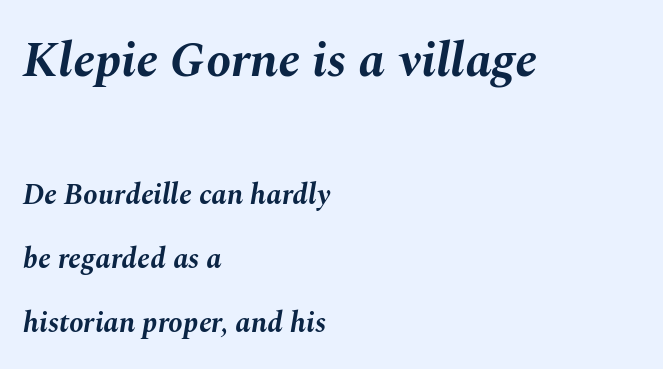
{"italic": "yes", "lean": "right", "slant_degrees": 10, "bold": "yes", "weight": "bold", "width": "normal", "stroke_contrast": "medium", "x_height": "medium", "monospaced": "no", "underline": "no", "align": "left", "line_spacing": "loose", "line_spacing_ratio": 2.2, "letter_spacing": "normal", "letter_spacing_em": 0.0, "larger_block": "first", "size_ratio": 1.72, "glyph_px": 50}
